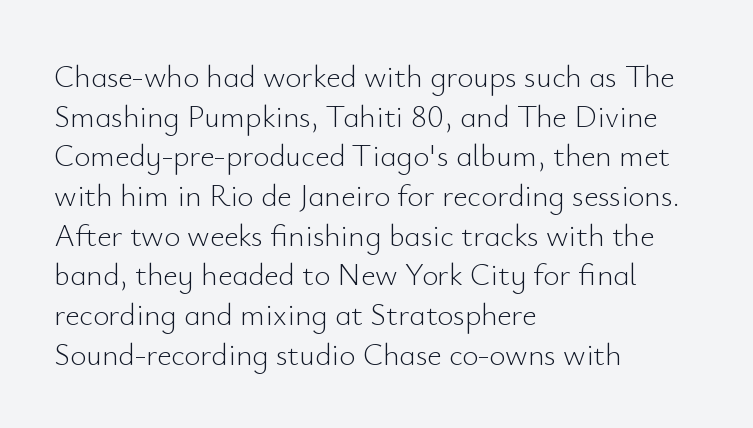
{"serif": "no", "italic": "no", "bold": "no", "weight": "light", "width": "normal", "stroke_contrast": "low", "x_height": "small", "monospaced": "no", "underline": "no", "align": "left", "line_spacing": "normal", "line_spacing_ratio": 1.28, "letter_spacing": "normal", "letter_spacing_em": 0.0, "glyph_px": 31}
